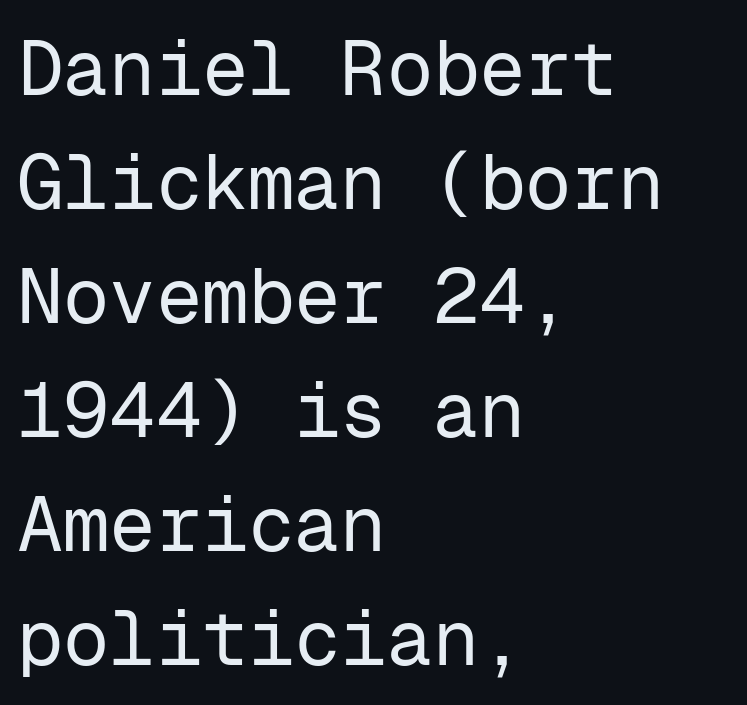
The image shows 77 px regular-weight sans-serif type, upright, monospaced; set left-aligned, normal line spacing (1.48x), normal letter spacing, not underlined; low stroke contrast and a medium x-height.
